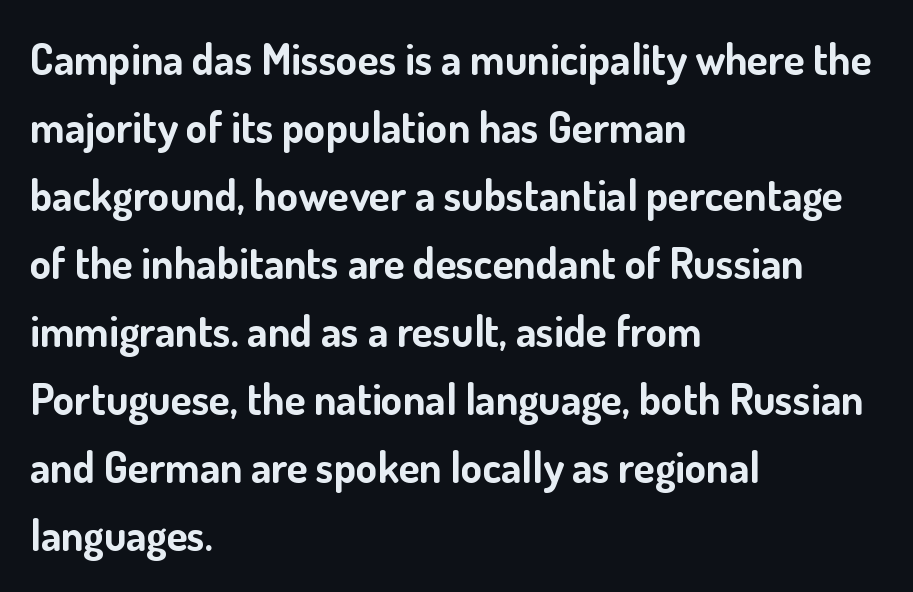
Here the designer chose a conventional face with non-uniform glyph widths. Words appear dense and cohesive because spacing is normal. The rendering uses a bold face; every stroke is thick and dark. What kind of face is this? One without serifs — a sans.
